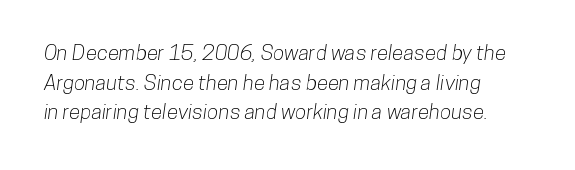
The image shows 21 px text type; set left-aligned, normal line spacing (1.41x), normal letter spacing, not underlined.
